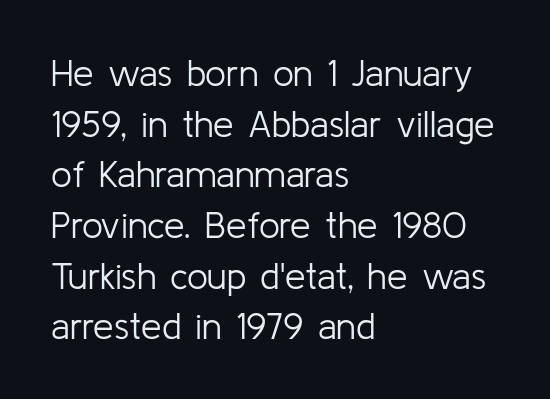
The image shows 37 px light sans-serif type, upright; set left-aligned, normal line spacing (1.37x), normal letter spacing, not underlined; low stroke contrast and a medium x-height.
